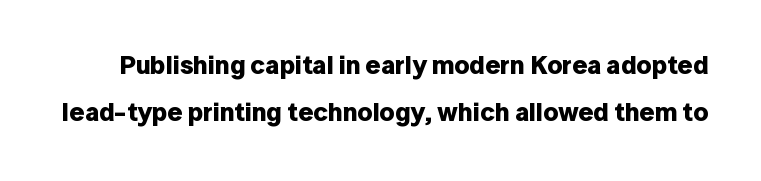
Q: Is the text bold? A: Yes.
Q: Is the text italic (slanted)? A: No, it is upright.
Q: Is the text underlined? A: No.
Q: Is the spacing between letters normal or unusually wide? A: Normal.
